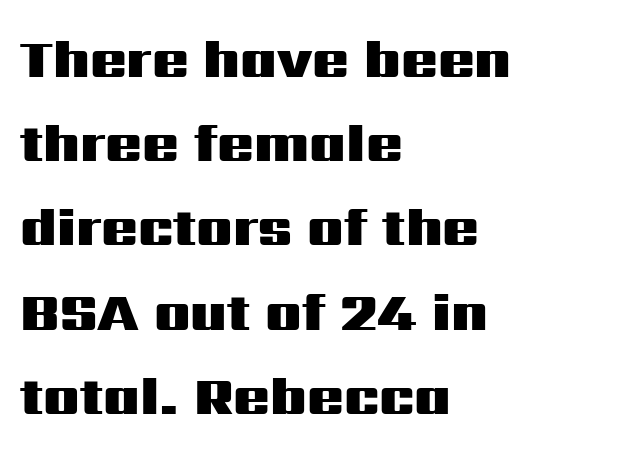
Posture: vertical. The paragraph has a hard left edge and a soft right edge. The letters sit at their default tracking, neither squeezed nor spread. Do the characters align in a grid? No, the font is proportional. Plenty of ink on the page — the face is bold.
